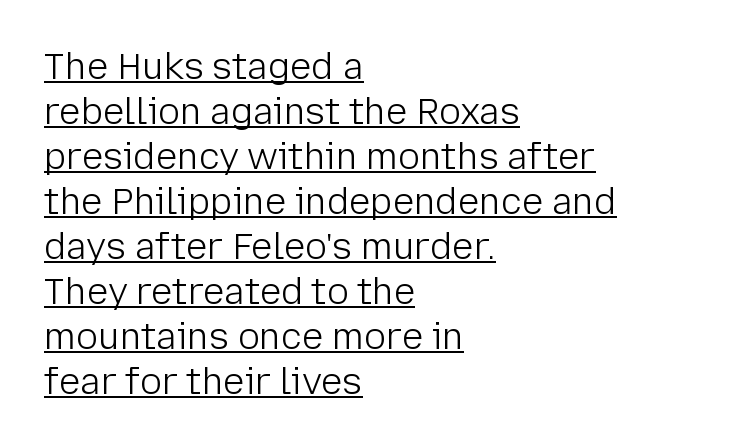
Q: Is the text bold? A: No.
Q: Is the text italic (slanted)? A: No, it is upright.
Q: Is the typeface a serif or a sans-serif typeface? A: Sans-serif.
Q: Is the text underlined? A: Yes.
Q: How is the paragraph aligned? A: Left-aligned.
Q: Is the spacing between letters normal or unusually wide? A: Normal.
Q: Is the spacing between lines tight, normal or loose? A: Normal.
Q: Width (condensed, normal, or wide)? A: Normal.
Q: Stroke contrast? A: Low.
Q: x-height? A: Medium.
Q: Monospaced? A: No.
